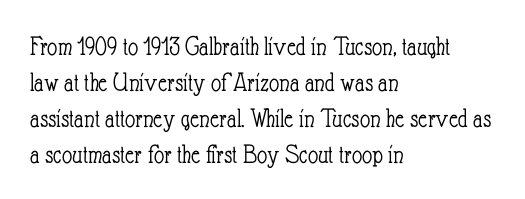
The image shows 28 px light, condensed type, upright; set left-aligned, normal line spacing (1.28x), normal letter spacing, not underlined; low stroke contrast and a small x-height.
